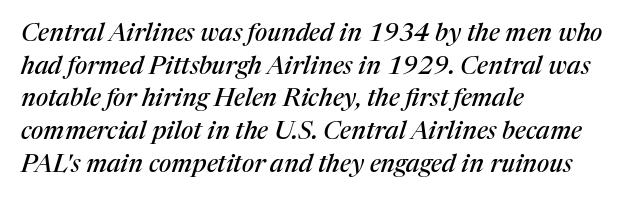
Italic? Definitely — the glyphs are oblique. Line beginnings align vertically; line endings do not. This block has exactly the height ordinary leading produces. This rendering features lettering with no underline.
